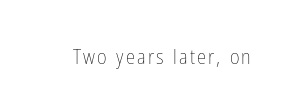
{"italic": "no", "bold": "no", "underline": "no", "glyph_px": 21}
